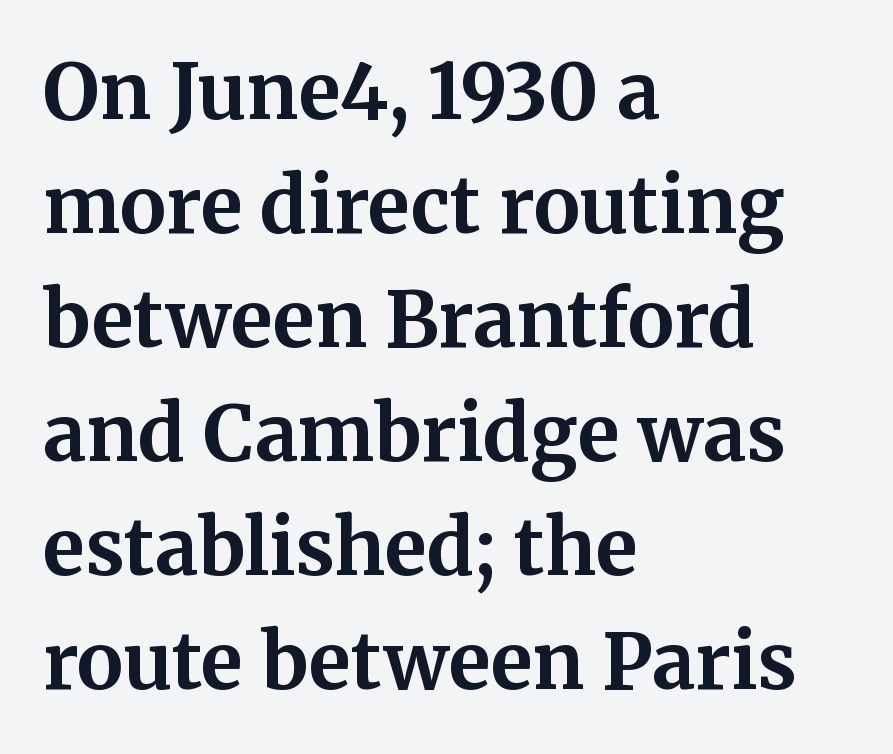
Q: Is the text bold? A: Yes.
Q: Is the text italic (slanted)? A: No, it is upright.
Q: Is the typeface a serif or a sans-serif typeface? A: Serif.
Q: Is the text underlined? A: No.
Q: How is the paragraph aligned? A: Left-aligned.
Q: Is the spacing between letters normal or unusually wide? A: Normal.
Q: Is the spacing between lines tight, normal or loose? A: Normal.
Q: Width (condensed, normal, or wide)? A: Normal.
Q: Stroke contrast? A: Medium.
Q: x-height? A: Medium.
Q: Monospaced? A: No.
